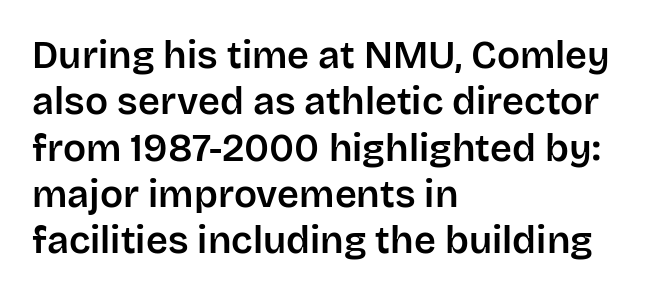
The image shows 38 px sans-serif type, upright; set left-aligned, line spacing 1.22x, normal letter spacing, not underlined; low stroke contrast and a large x-height.
